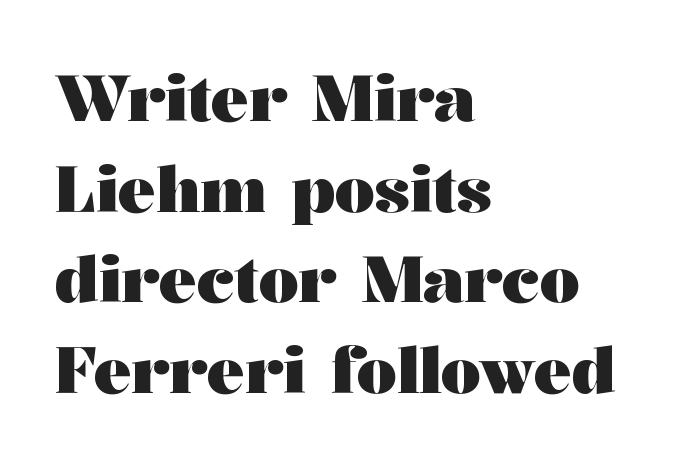
The compositor pushed each line to the left boundary. The specimen reads as upright at a glance. Tracking value appears to be zero — textbook default spacing. Quick note: underline off. Here the designer chose a conventional face with non-uniform glyph widths. Pretty heavy lettering here — definitely bold.
